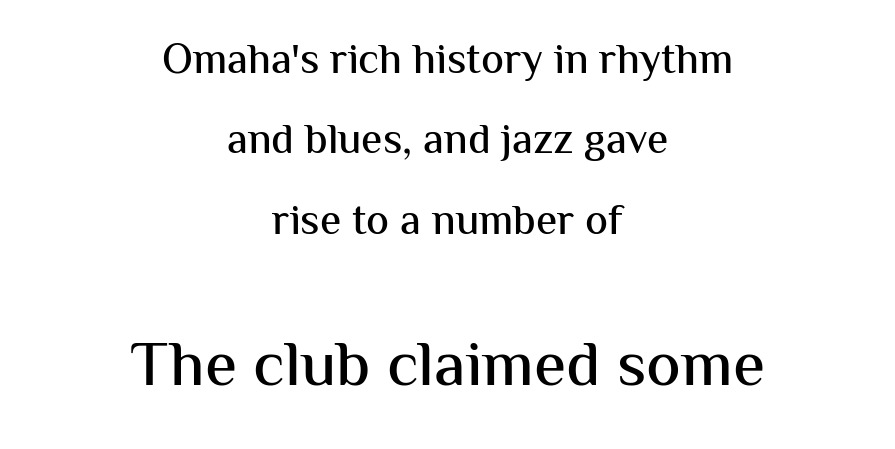
{"serif": "no", "italic": "no", "width": "normal", "stroke_contrast": "medium", "x_height": "medium", "monospaced": "no", "underline": "no", "align": "center", "line_spacing_ratio": 1.87, "letter_spacing": "normal", "letter_spacing_em": 0.0, "larger_block": "second", "size_ratio": 1.51, "glyph_px": 65}
